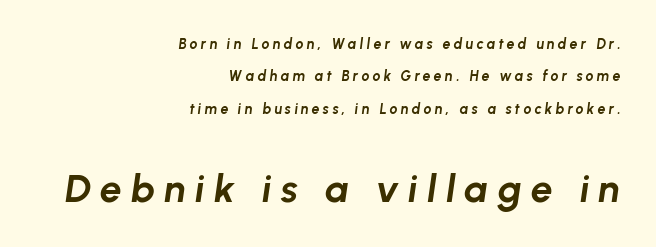
The image shows 39 px bold type, italic (leaning right); set right-aligned, loose line spacing (2.32x), unusually wide letter spacing (+0.23 em), not underlined; the second (bottom) block is 2.79x larger; low stroke contrast and a medium x-height.
